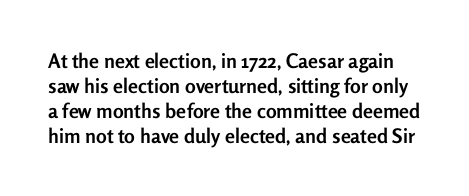
The image shows 20 px bold type, upright; set normal line spacing (1.25x), normal letter spacing, not underlined.
